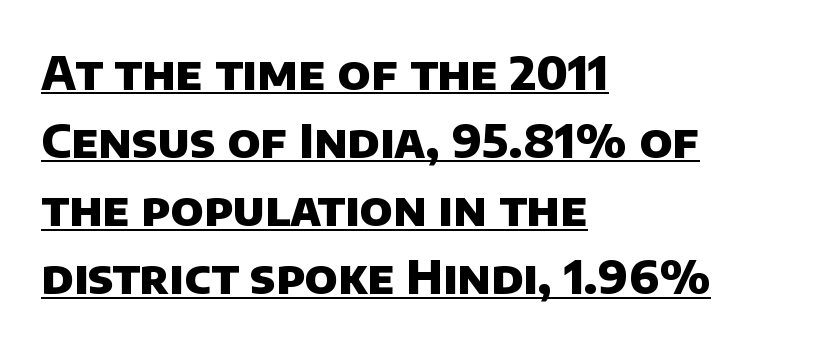
{"serif": "no", "bold": "yes", "weight": "heavy", "width": "normal", "stroke_contrast": "low", "x_height": "large", "monospaced": "no", "underline": "yes", "align": "left", "line_spacing": "normal", "line_spacing_ratio": 1.45, "letter_spacing": "normal", "letter_spacing_em": 0.0, "glyph_px": 47}
